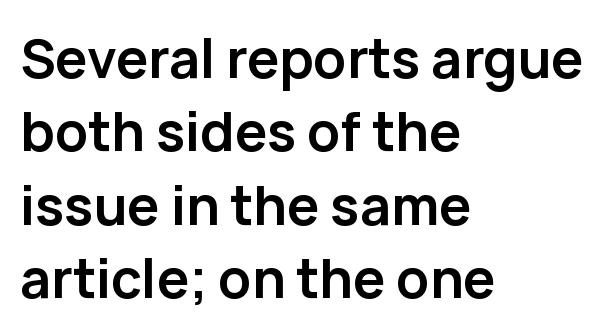
Q: Is the text bold? A: Yes.
Q: Is the text italic (slanted)? A: No, it is upright.
Q: Is the typeface a serif or a sans-serif typeface? A: Sans-serif.
Q: Is the text underlined? A: No.
Q: How is the paragraph aligned? A: Left-aligned.
Q: Is the spacing between letters normal or unusually wide? A: Normal.
Q: Is the spacing between lines tight, normal or loose? A: Normal.
Q: Width (condensed, normal, or wide)? A: Normal.
Q: Stroke contrast? A: Low.
Q: x-height? A: Medium.
Q: Monospaced? A: No.
